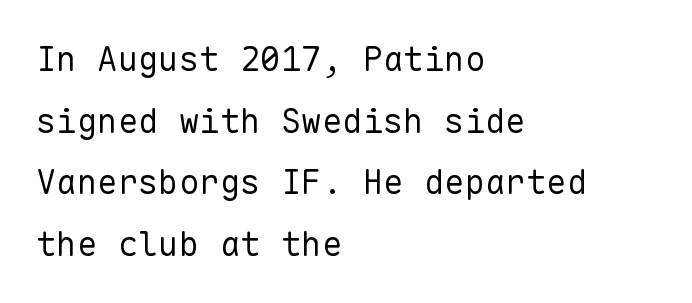
Q: Is the text bold? A: No.
Q: Is the text italic (slanted)? A: No, it is upright.
Q: Is the typeface a serif or a sans-serif typeface? A: Sans-serif.
Q: Is the text underlined? A: No.
Q: How is the paragraph aligned? A: Left-aligned.
Q: Is the spacing between letters normal or unusually wide? A: Normal.
Q: Width (condensed, normal, or wide)? A: Normal.
Q: Stroke contrast? A: Low.
Q: x-height? A: Medium.
Q: Monospaced? A: Yes.
